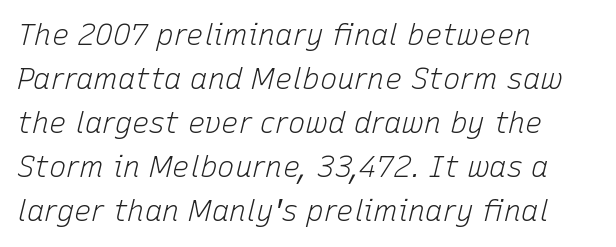
{"italic": "yes", "lean": "right", "slant_degrees": 15, "bold": "no", "weight": "light", "width": "normal", "stroke_contrast": "low", "x_height": "medium", "monospaced": "no", "underline": "no", "align": "left", "line_spacing": "normal", "line_spacing_ratio": 1.52, "letter_spacing": "normal", "letter_spacing_em": 0.0, "glyph_px": 29}
